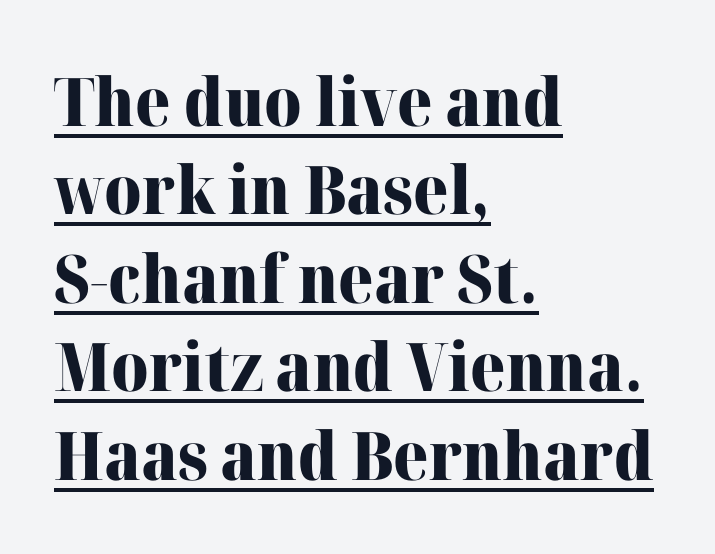
Visually the block forms a straight wall on the left and a jagged coastline on the right. Proportional: the letters do not fall into vertical columns. The glyphs in this specimen are seriffed. Does the lettering tilt? It doesn't — this is upright. This rendering leaves character spacing at its baseline value. Heft: maximum for text — a bold.
